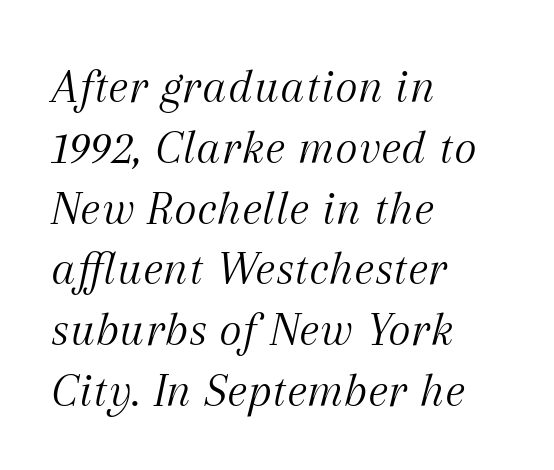
{"serif": "yes", "italic": "yes", "lean": "right", "slant_degrees": 12, "bold": "no", "weight": "light", "width": "normal", "stroke_contrast": "medium", "x_height": "medium", "monospaced": "no", "underline": "no", "align": "left", "line_spacing_ratio": 1.24, "letter_spacing": "normal", "letter_spacing_em": 0.0, "glyph_px": 49}
